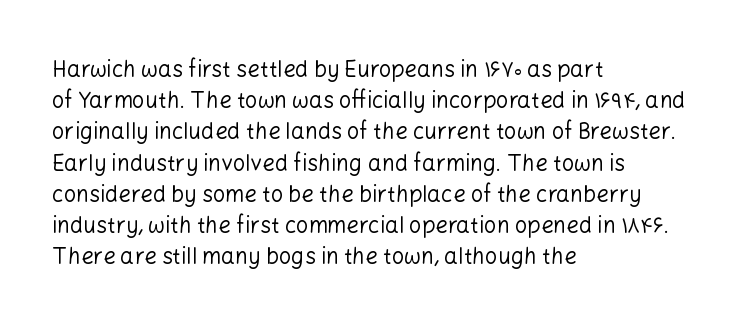
The image shows 22 px text type, upright; set left-aligned, normal line spacing (1.42x), normal letter spacing, not underlined.
